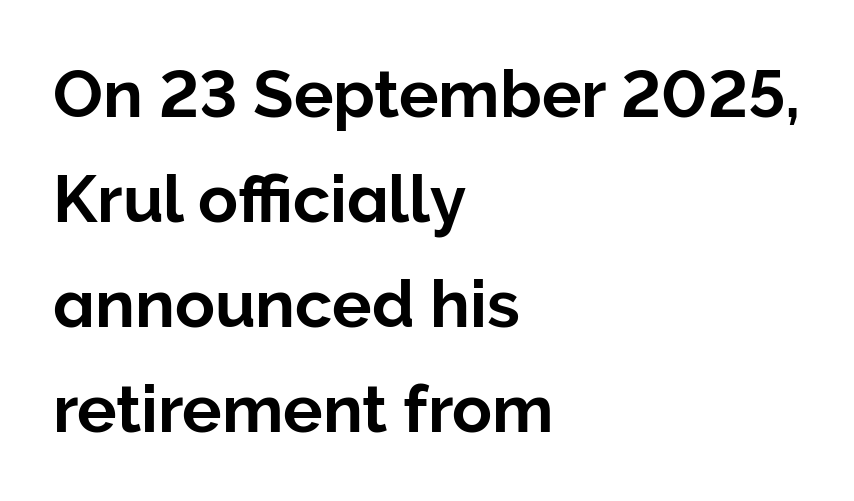
The image shows 66 px sans-serif type, upright; set left-aligned, normal line spacing (1.59x), normal letter spacing, not underlined; low stroke contrast and a medium x-height.
